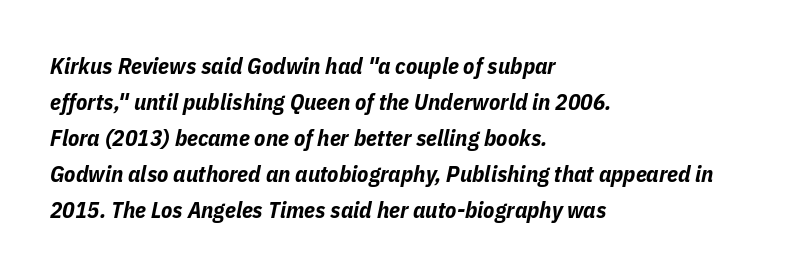
{"italic": "yes", "lean": "right", "slant_degrees": 11, "bold": "yes", "underline": "no", "align": "left", "line_spacing": "normal", "line_spacing_ratio": 1.56, "letter_spacing": "normal", "letter_spacing_em": 0.0, "glyph_px": 23}
